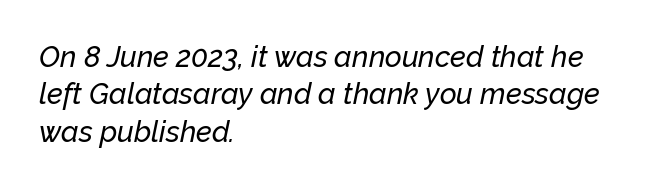
Q: Is the text italic (slanted)? A: Yes, it leans right by about 12 degrees.
Q: Is the text underlined? A: No.
Q: How is the paragraph aligned? A: Left-aligned.
Q: Is the spacing between letters normal or unusually wide? A: Normal.
Q: Is the spacing between lines tight, normal or loose? A: Normal.
Q: Width (condensed, normal, or wide)? A: Normal.
Q: Stroke contrast? A: Low.
Q: x-height? A: Medium.
Q: Monospaced? A: No.
